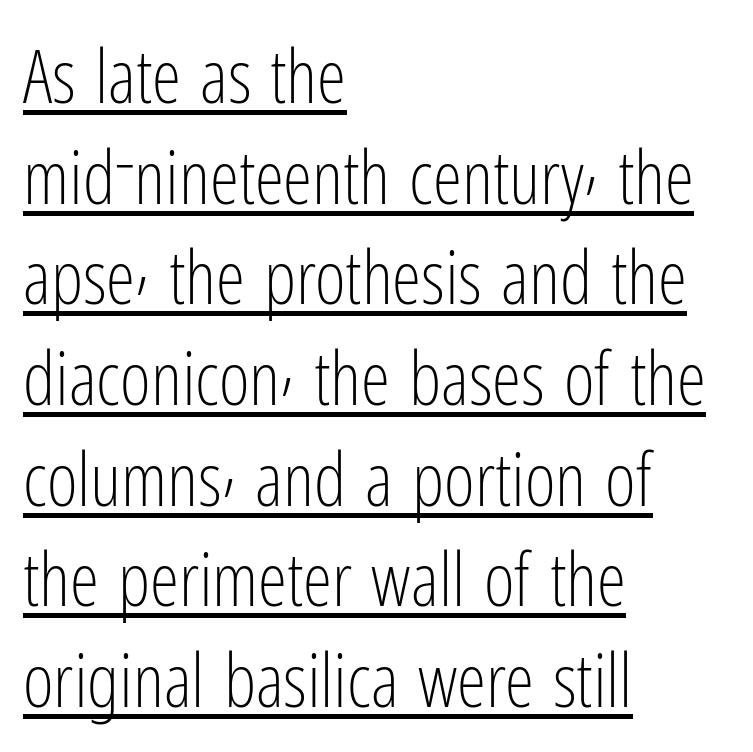
The image shows 74 px light, condensed sans-serif type, upright; set left-aligned, normal line spacing (1.36x), normal letter spacing, underlined; low stroke contrast and a medium x-height.
